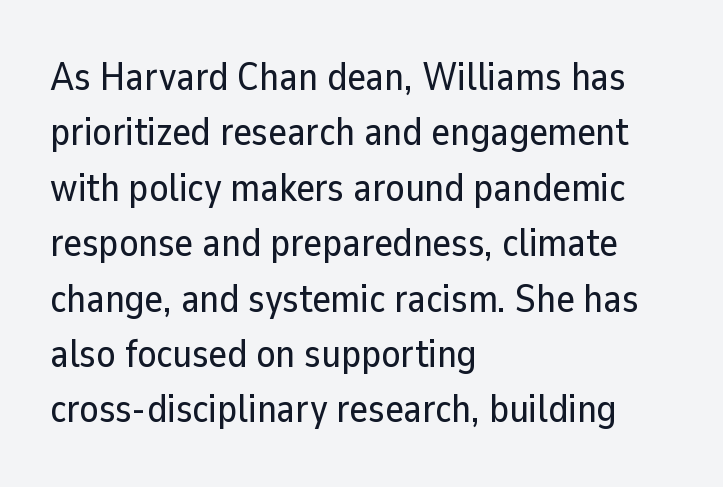
Is this a sans? Yes — the strokes have no serifs. Beneath every word, the page is bare. You can tell it's not italic because the verticals are truly vertical. Alignment: flush left.
